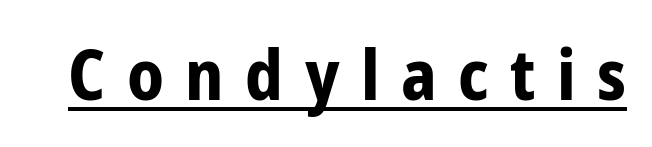
{"serif": "no", "italic": "no", "bold": "yes", "weight": "bold", "width": "condensed", "stroke_contrast": "low", "x_height": "medium", "monospaced": "no", "underline": "yes", "letter_spacing": "wide", "letter_spacing_em": 0.31, "glyph_px": 69}
